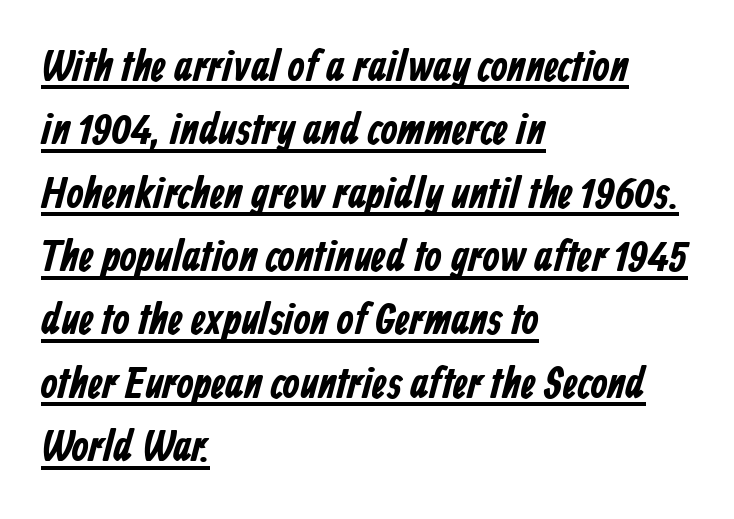
{"serif": "no", "bold": "yes", "weight": "bold", "width": "condensed", "stroke_contrast": "low", "x_height": "medium", "monospaced": "no", "underline": "yes", "align": "left", "line_spacing": "normal", "line_spacing_ratio": 1.44, "letter_spacing": "normal", "letter_spacing_em": 0.0, "glyph_px": 44}
